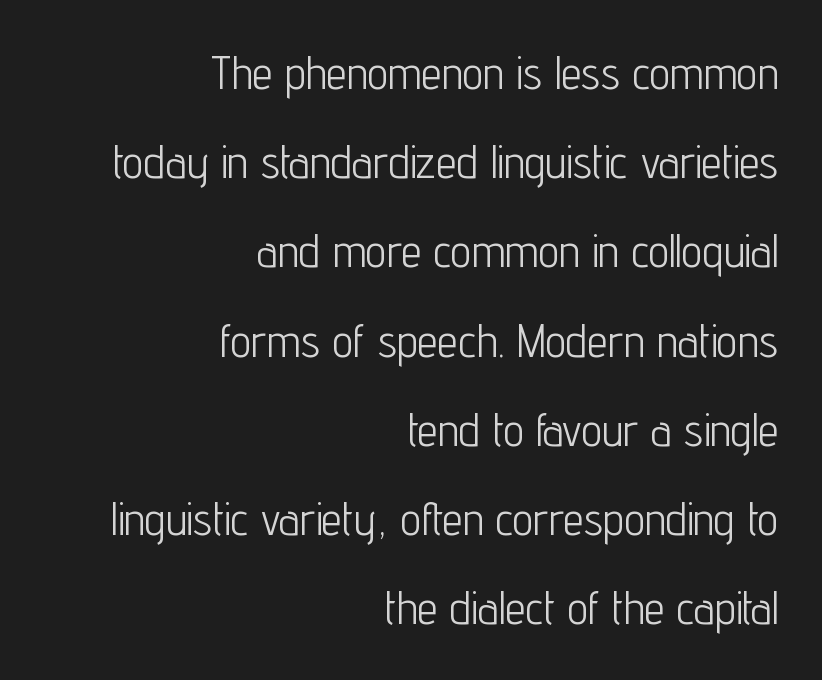
Check where the strokes stop: nothing finishes them off — pure sans. A typesetter would mark this as roman, not italic. Reading down the column, the eye jumps a long way to each next line. The rendering anchors every line to the right-hand side. Nothing heavy about these letters — not bold at all.
